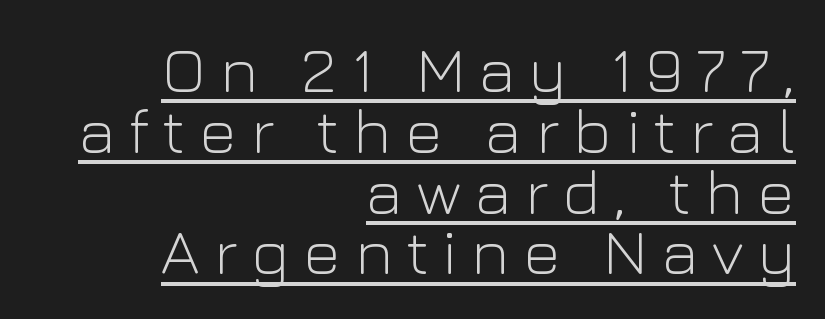
The image shows 64 px light sans-serif type, upright; set right-aligned, tight line spacing (0.95x), unusually wide letter spacing (+0.22 em), underlined; low stroke contrast and a medium x-height.
